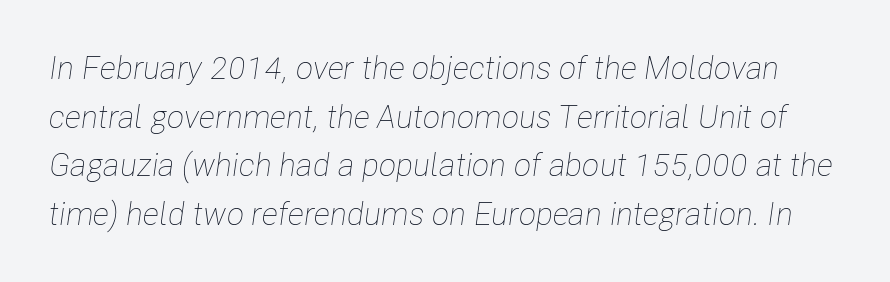
No extra ink here — the face is not bold. Varying glyph widths throughout — classic text-font behaviour. This sample keeps an unexceptional amount of space between lines. Is the type slanted? Yes — the strokes lean at a clear angle. The letterforms sit shoulder to shoulder at normal distance. Has an underline been added? It has not.
